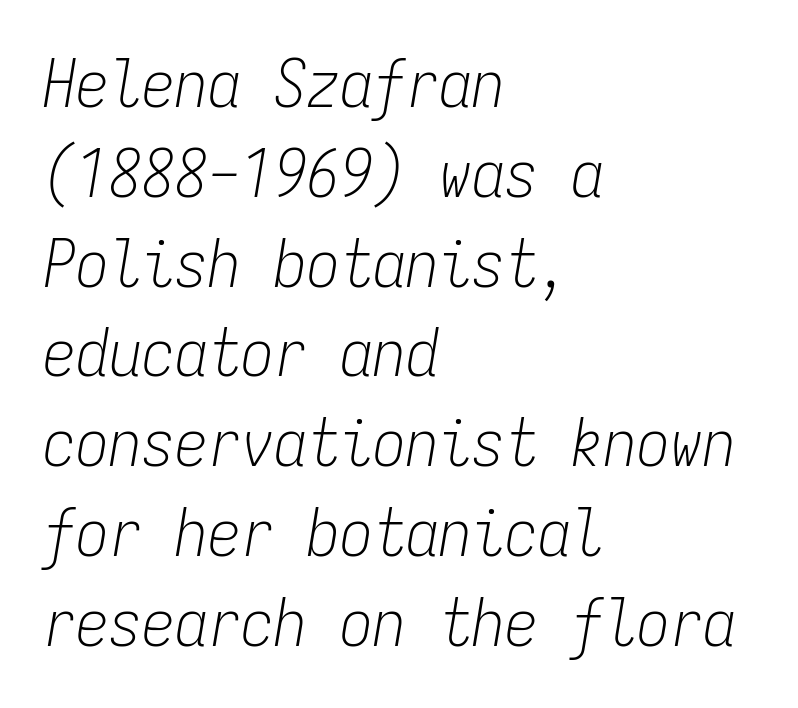
Q: Is the text bold? A: No.
Q: Is the text italic (slanted)? A: Yes, it leans right by about 9 degrees.
Q: Is the text underlined? A: No.
Q: How is the paragraph aligned? A: Left-aligned.
Q: Is the spacing between letters normal or unusually wide? A: Normal.
Q: Is the spacing between lines tight, normal or loose? A: Normal.
Q: Width (condensed, normal, or wide)? A: Condensed.
Q: Stroke contrast? A: Low.
Q: x-height? A: Medium.
Q: Monospaced? A: Yes.
